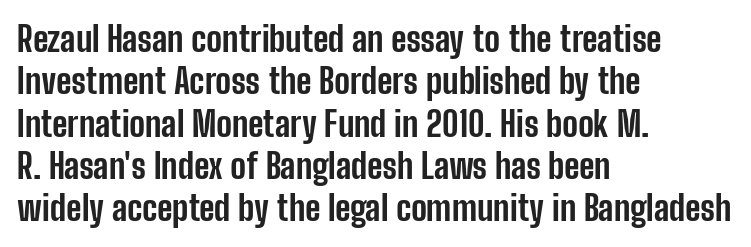
The image shows 35 px bold, condensed sans-serif type, upright; set left-aligned, line spacing 1.21x, normal letter spacing, not underlined; low stroke contrast and a medium x-height.
